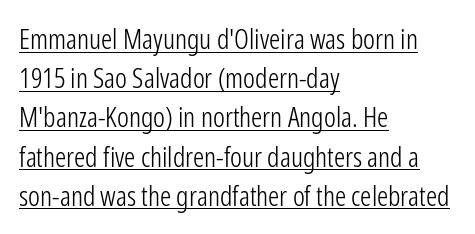
The image shows 28 px light, condensed sans-serif type, upright; set left-aligned, normal line spacing (1.4x), normal letter spacing, underlined; low stroke contrast and a medium x-height.
